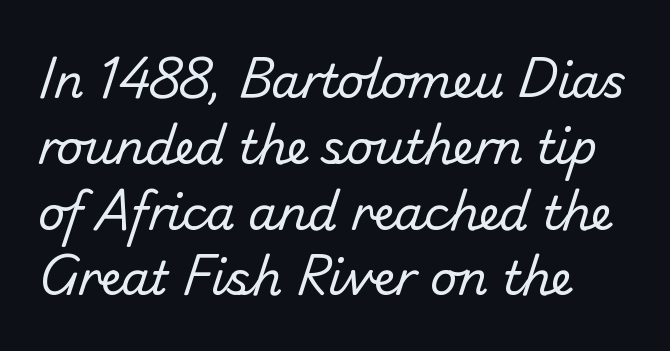
The image shows 46 px regular-weight sans-serif type; set left-aligned, normal line spacing (1.43x), normal letter spacing, not underlined; low stroke contrast and a small x-height.
